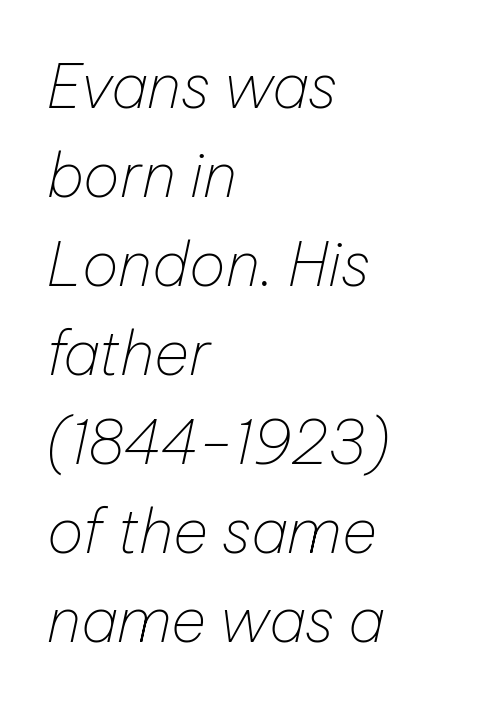
Is the letter spacing exaggerated? No — it looks like the ordinary default. Weight class: somewhere from thin through regular. Slant detected: the letters are inclined. Teacher's note: observe the even left margin — that is flush-left alignment. Note the varied advance widths — an 'i' is clearly narrower than an 'm'.
